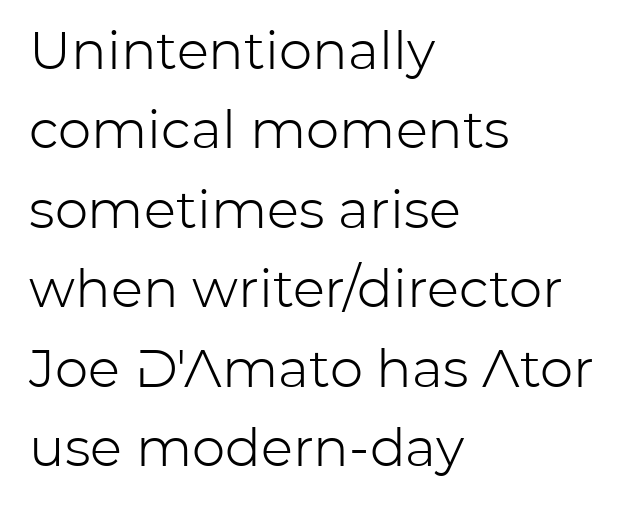
Q: Is the text bold? A: No.
Q: Is the text italic (slanted)? A: No, it is upright.
Q: Is the typeface a serif or a sans-serif typeface? A: Sans-serif.
Q: Is the text underlined? A: No.
Q: How is the paragraph aligned? A: Left-aligned.
Q: Is the spacing between letters normal or unusually wide? A: Normal.
Q: Is the spacing between lines tight, normal or loose? A: Normal.
Q: Width (condensed, normal, or wide)? A: Normal.
Q: Stroke contrast? A: Low.
Q: x-height? A: Medium.
Q: Monospaced? A: No.
